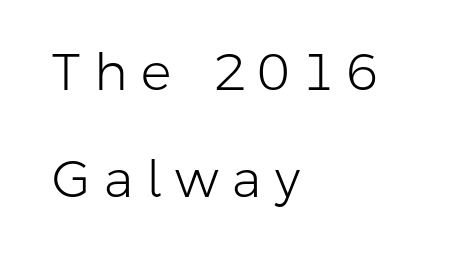
Heft: none added — not bold. The typeface chosen for these lines omits serifs. Tall strokes in this sample are plumb rather than angled. The string is rendered with underlining switched off. Proportional: the letters do not fall into vertical columns.
